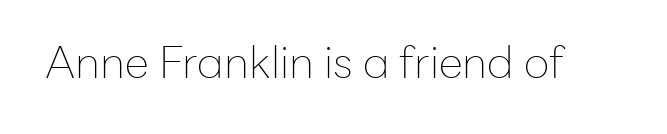
Q: Is the text bold? A: No.
Q: Is the text italic (slanted)? A: No, it is upright.
Q: Is the typeface a serif or a sans-serif typeface? A: Sans-serif.
Q: Is the text underlined? A: No.
Q: Is the spacing between letters normal or unusually wide? A: Normal.
Q: Width (condensed, normal, or wide)? A: Normal.
Q: Stroke contrast? A: Low.
Q: x-height? A: Medium.
Q: Monospaced? A: No.
